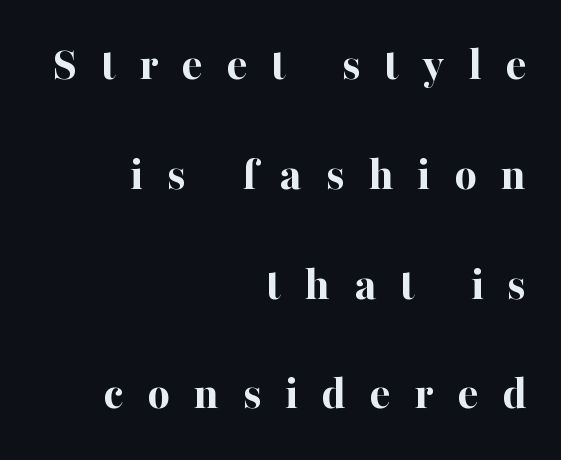
The image shows 49 px bold serif type, upright; set right-aligned, loose line spacing (2.24x), unusually wide letter spacing (+0.48 em), not underlined; high stroke contrast and a medium x-height.
